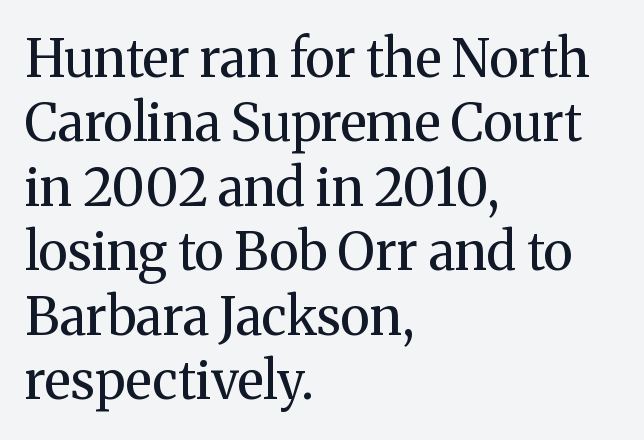
In terms of letterspacing, this is plain default setting. Stems and bowls with no extra thickness — not bold. Character widths vary here, with narrow letters taking less room than wide ones. The text block is weighted toward the left margin, trailing off unevenly rightward.
